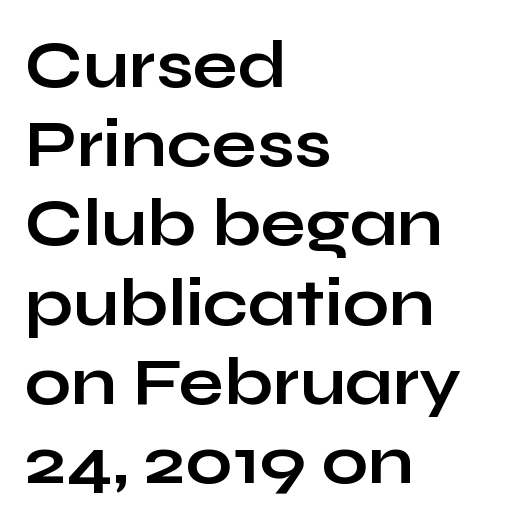
{"serif": "no", "italic": "no", "bold": "yes", "weight": "bold", "width": "wide", "stroke_contrast": "low", "x_height": "medium", "monospaced": "no", "underline": "no", "align": "left", "line_spacing_ratio": 1.2, "letter_spacing": "normal", "letter_spacing_em": 0.0, "glyph_px": 66}
